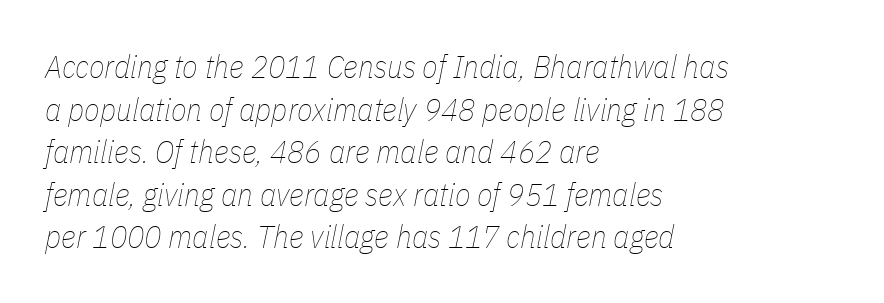
Q: Is the text bold? A: No.
Q: Is the text italic (slanted)? A: Yes, it leans right by about 11 degrees.
Q: Is the text underlined? A: No.
Q: How is the paragraph aligned? A: Left-aligned.
Q: Is the spacing between letters normal or unusually wide? A: Normal.
Q: Is the spacing between lines tight, normal or loose? A: Normal.
Q: Width (condensed, normal, or wide)? A: Condensed.
Q: Stroke contrast? A: Low.
Q: x-height? A: Medium.
Q: Monospaced? A: No.
